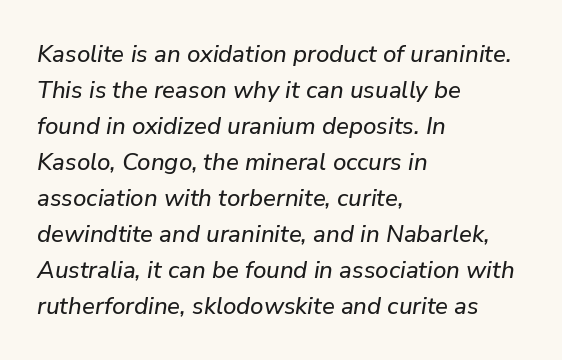
Q: Is the text italic (slanted)? A: Yes, it leans right by about 9 degrees.
Q: Is the text underlined? A: No.
Q: How is the paragraph aligned? A: Left-aligned.
Q: Is the spacing between letters normal or unusually wide? A: Normal.
Q: Is the spacing between lines tight, normal or loose? A: Normal.
